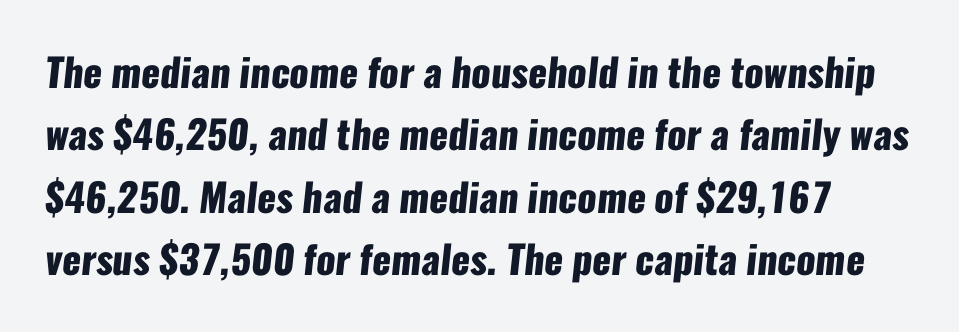
The image shows 39 px heavy, condensed sans-serif type; set normal line spacing (1.6x), normal letter spacing, not underlined; low stroke contrast and a medium x-height.
